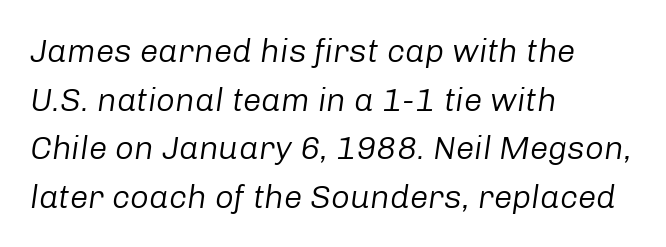
If you drew a line through each stem, it would be angled. Teacher's note: observe the even left margin — that is flush-left alignment. The font sits on the lighter half of the weight spectrum, regular included. Honestly, the letter spacing is just normal — you wouldn't notice it. This sample keeps an unexceptional amount of space between lines. The passage shown is typed in a proportional face where columns would drift.
